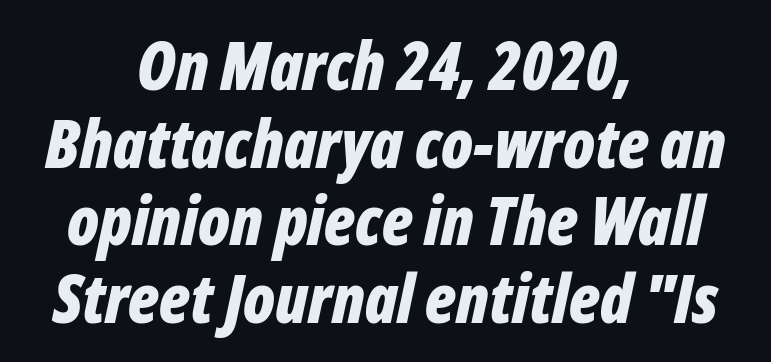
Q: Is the text bold? A: Yes.
Q: Is the text italic (slanted)? A: Yes, it leans right by about 12 degrees.
Q: Is the text underlined? A: No.
Q: How is the paragraph aligned? A: Centered.
Q: Is the spacing between letters normal or unusually wide? A: Normal.
Q: Width (condensed, normal, or wide)? A: Condensed.
Q: Stroke contrast? A: Low.
Q: x-height? A: Medium.
Q: Monospaced? A: No.
